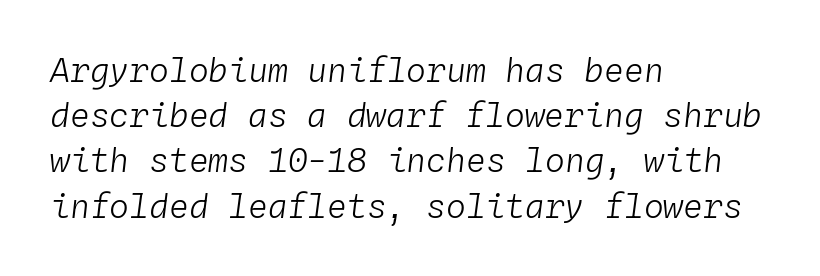
The image shows 33 px light type, italic (leaning right), monospaced; set left-aligned, normal line spacing (1.37x), normal letter spacing, not underlined; low stroke contrast and a medium x-height.
